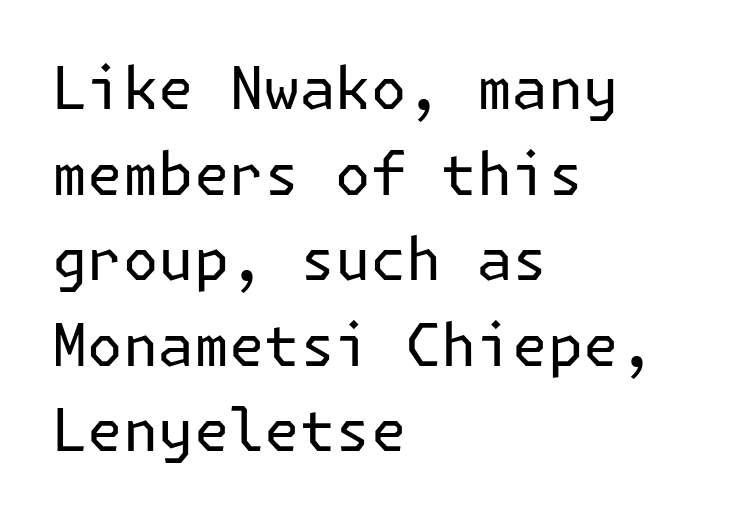
The image shows 59 px regular-weight sans-serif type, upright; set left-aligned, normal line spacing (1.45x), normal letter spacing, not underlined; low stroke contrast and a medium x-height.
